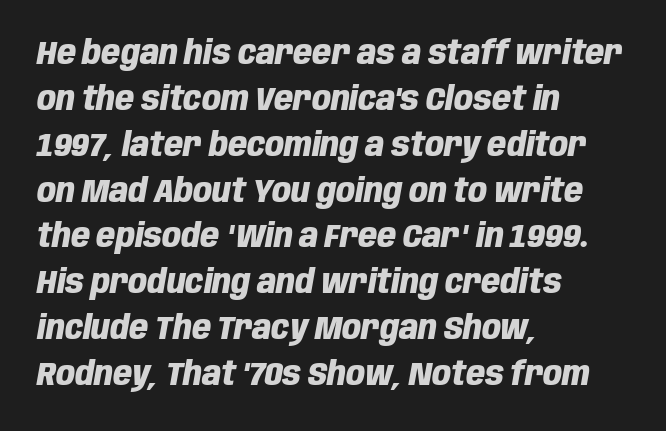
Reading down the block, your eye returns to a fixed left position each line. Vertical spacing — default. Looks like regular typesetting: each glyph gets only the width it needs. This is heavy type, rendered in bold. The letters are slanted; this is an italic face. Anything drawn beneath the words? Only blank space.
